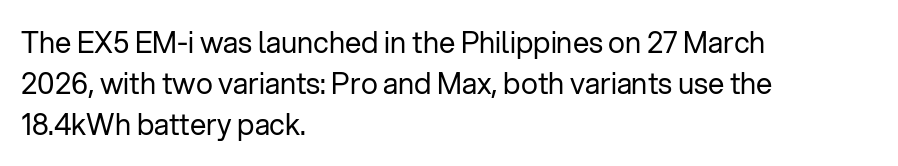
Q: Is the text bold? A: No.
Q: Is the text italic (slanted)? A: No, it is upright.
Q: Is the typeface a serif or a sans-serif typeface? A: Sans-serif.
Q: Is the text underlined? A: No.
Q: How is the paragraph aligned? A: Left-aligned.
Q: Is the spacing between letters normal or unusually wide? A: Normal.
Q: Is the spacing between lines tight, normal or loose? A: Normal.
Q: Width (condensed, normal, or wide)? A: Normal.
Q: Stroke contrast? A: Low.
Q: x-height? A: Medium.
Q: Monospaced? A: No.
